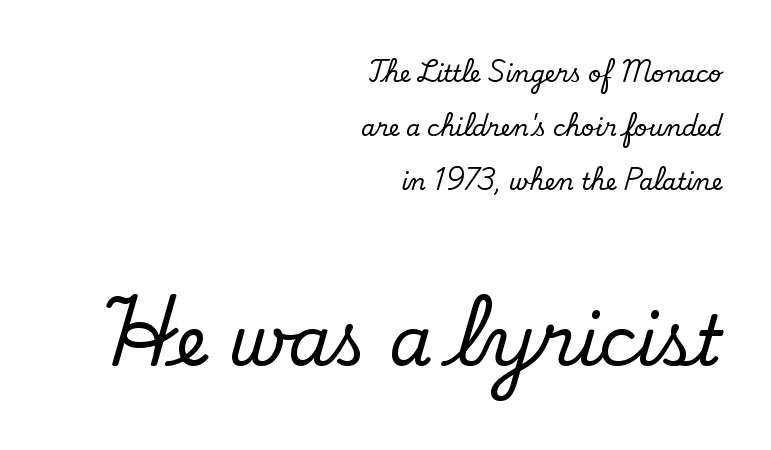
{"serif": "yes", "width": "normal", "stroke_contrast": "low", "x_height": "small", "monospaced": "no", "underline": "no", "align": "right", "line_spacing": "loose", "line_spacing_ratio": 2.35, "letter_spacing": "normal", "letter_spacing_em": 0.0, "larger_block": "second", "size_ratio": 3.0, "glyph_px": 69}
